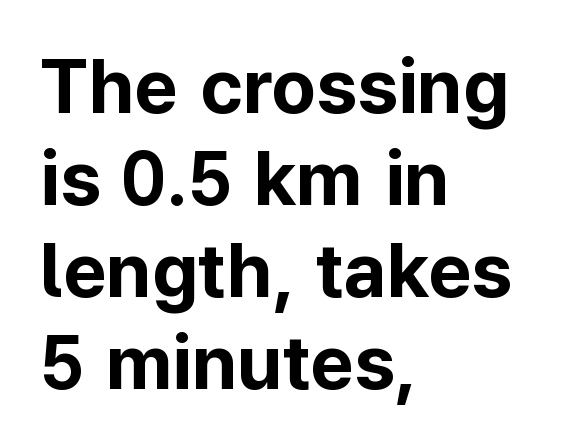
The image shows 76 px bold sans-serif type, upright; set left-aligned, line spacing 1.21x, normal letter spacing, not underlined; low stroke contrast and a medium x-height.
